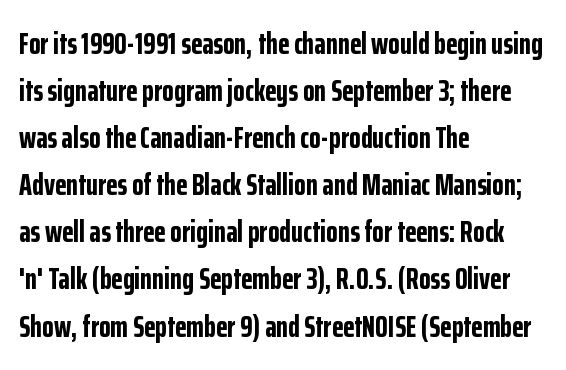
{"serif": "no", "italic": "no", "bold": "yes", "weight": "bold", "width": "condensed", "stroke_contrast": "low", "x_height": "medium", "monospaced": "no", "underline": "no", "align": "left", "line_spacing": "normal", "line_spacing_ratio": 1.57, "letter_spacing": "normal", "letter_spacing_em": 0.0, "glyph_px": 30}
